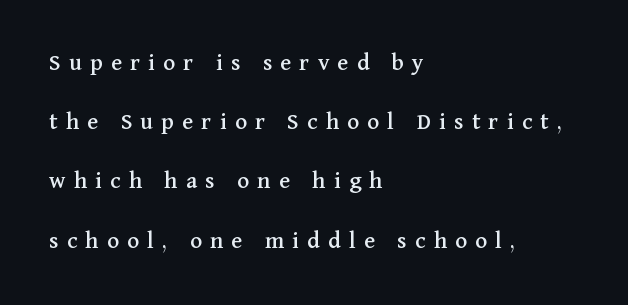
{"italic": "no", "underline": "no", "align": "left", "line_spacing": "loose", "line_spacing_ratio": 2.37, "letter_spacing": "wide", "letter_spacing_em": 0.33, "glyph_px": 25}
